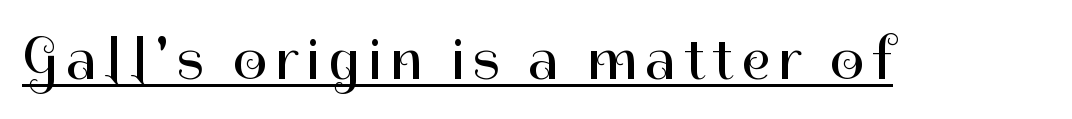
The image shows 60 px regular-weight sans-serif type, upright; set underlined; high stroke contrast and a medium x-height.
